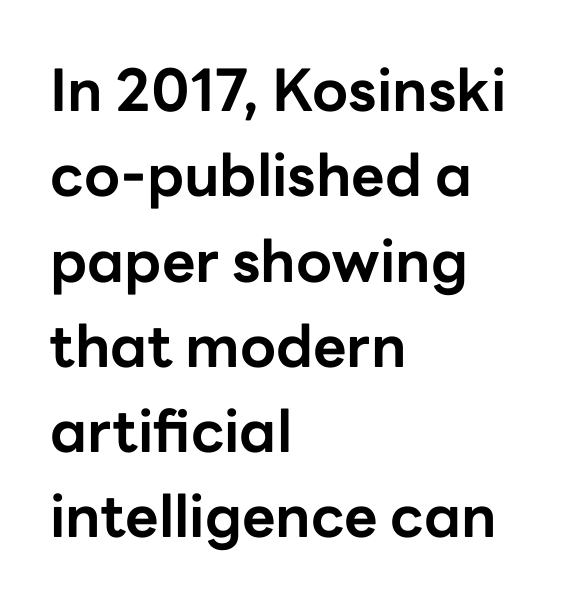
The image shows 58 px bold sans-serif type, upright; set left-aligned, normal line spacing (1.47x), normal letter spacing, not underlined; low stroke contrast and a medium x-height.
